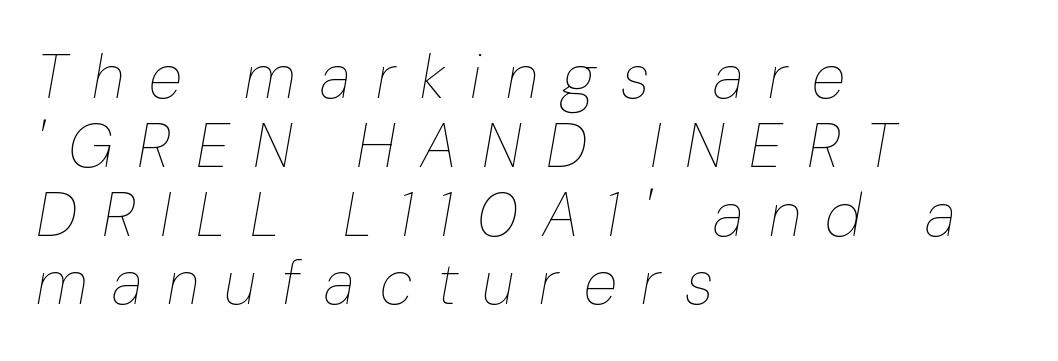
Q: Is the text bold? A: No.
Q: Is the text italic (slanted)? A: Yes, it leans right by about 10 degrees.
Q: Is the text underlined? A: No.
Q: How is the paragraph aligned? A: Left-aligned.
Q: Is the spacing between letters normal or unusually wide? A: Unusually wide.
Q: Is the spacing between lines tight, normal or loose? A: Tight.
Q: Width (condensed, normal, or wide)? A: Normal.
Q: Stroke contrast? A: Low.
Q: x-height? A: Medium.
Q: Monospaced? A: No.
